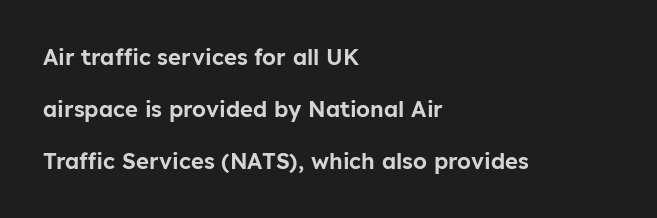
The image shows 22 px text type, upright; set left-aligned, loose line spacing (2.36x), normal letter spacing, not underlined.
